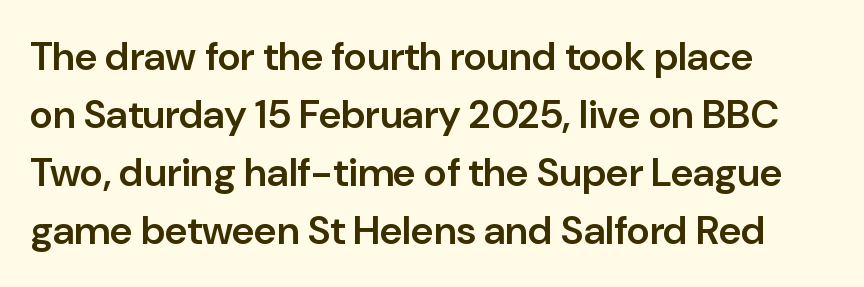
The image shows 40 px semibold sans-serif type, upright; set left-aligned, normal line spacing (1.45x), normal letter spacing, not underlined; low stroke contrast and a medium x-height.
